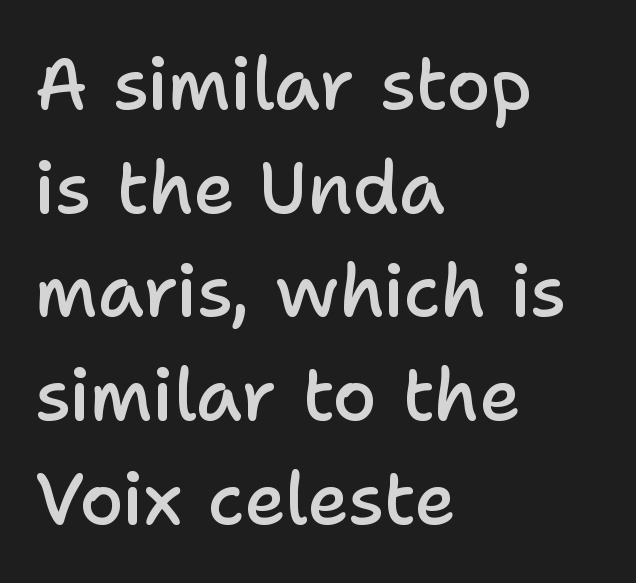
The image shows 72 px semibold sans-serif type, upright; set left-aligned, normal line spacing (1.44x), normal letter spacing, not underlined; low stroke contrast and a medium x-height.
